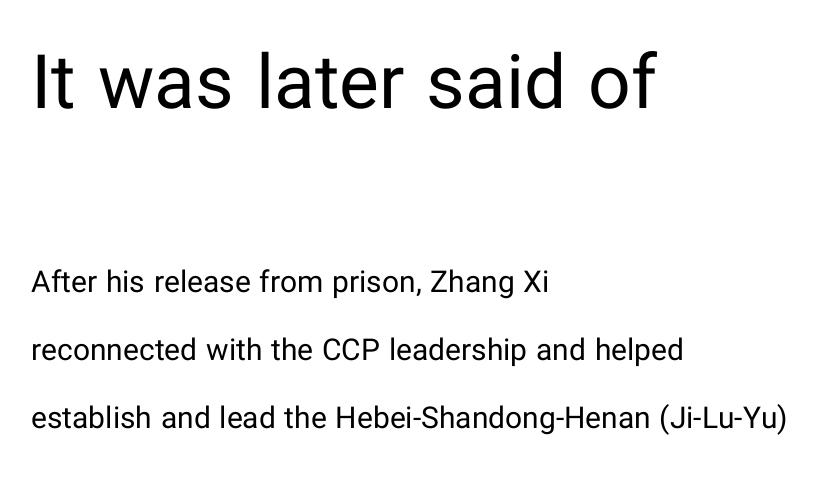
The passage shown has conventional tracking throughout. A roman cut, with each character standing at attention. The designer dialed line spacing up above the default. Compared with a centered layout, this one pins lines to the left instead. Each letter's strokes conclude bluntly, with no projecting serifs.
